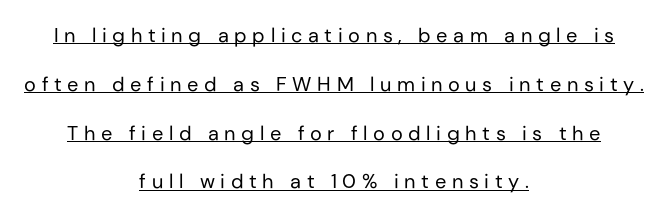
Q: Is the text bold? A: No.
Q: Is the text italic (slanted)? A: No, it is upright.
Q: Is the text underlined? A: Yes.
Q: How is the paragraph aligned? A: Centered.
Q: Is the spacing between letters normal or unusually wide? A: Unusually wide.
Q: Is the spacing between lines tight, normal or loose? A: Loose.
